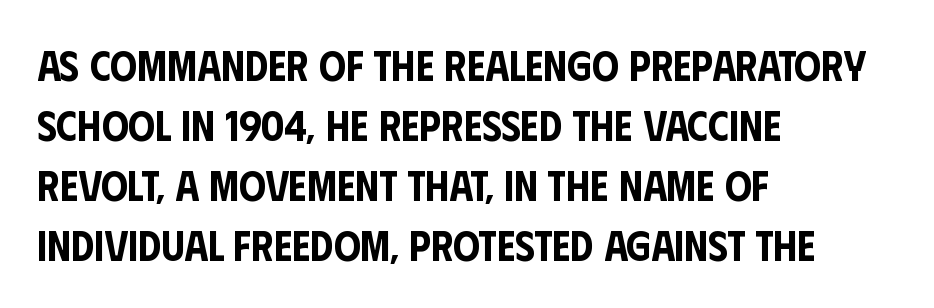
The image shows 42 px condensed sans-serif type, upright; set left-aligned, normal line spacing (1.43x), normal letter spacing, not underlined; low stroke contrast and a large x-height.
